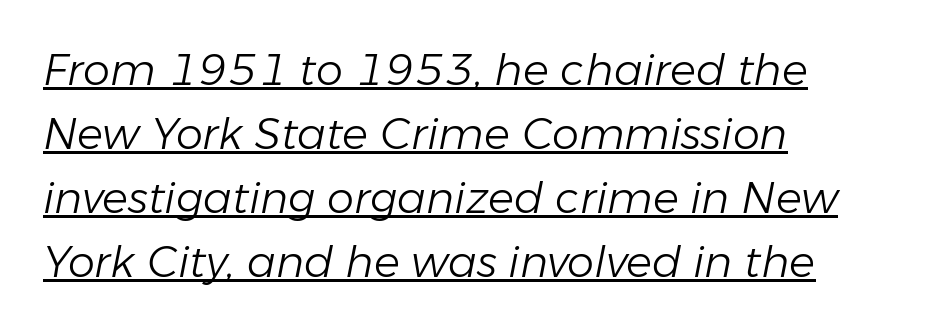
The image shows 43 px light type, italic (leaning right); set left-aligned, normal line spacing (1.49x), normal letter spacing, underlined; low stroke contrast and a medium x-height.
